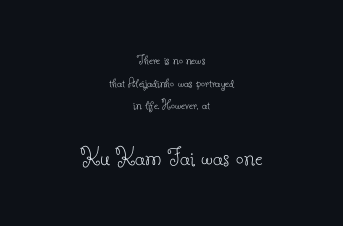
Q: Is the text bold? A: No.
Q: Is the text italic (slanted)? A: No, it is upright.
Q: Is the text underlined? A: No.
Q: How is the paragraph aligned? A: Centered.
Q: Is the spacing between letters normal or unusually wide? A: Normal.
Q: Is the spacing between lines tight, normal or loose? A: Normal.
Q: Which block of text is set in a larger size, the first (top) or the second (bottom)? A: The second (bottom) one.
